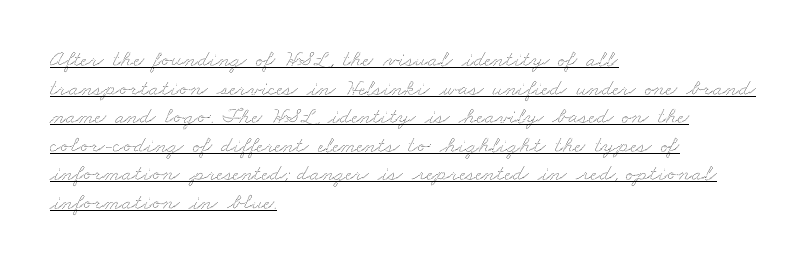
Q: Is the text underlined? A: Yes.
Q: How is the paragraph aligned? A: Left-aligned.
Q: Is the spacing between letters normal or unusually wide? A: Normal.
